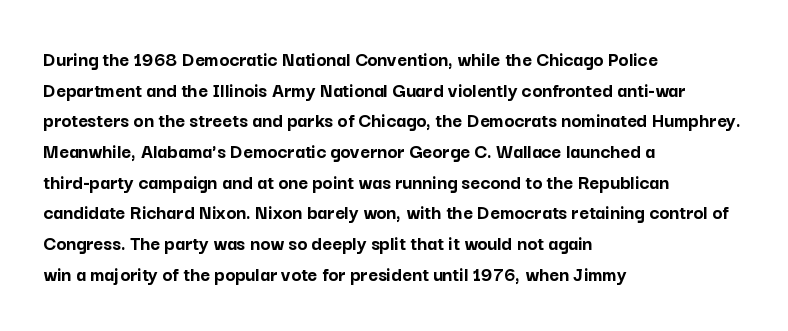
The image shows 21 px bold type, upright; set left-aligned, normal line spacing (1.46x), normal letter spacing, not underlined.
